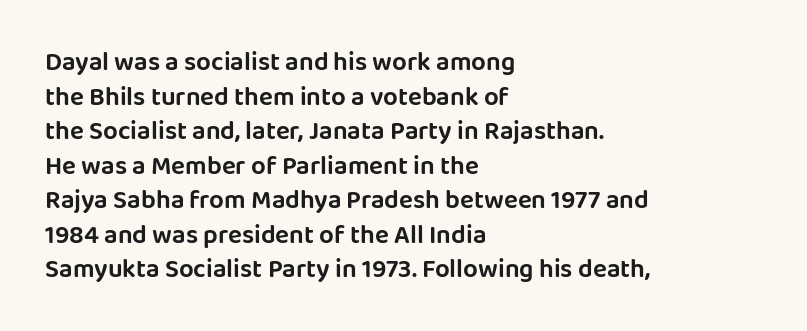
Q: Is the text italic (slanted)? A: No, it is upright.
Q: Is the text underlined? A: No.
Q: How is the paragraph aligned? A: Left-aligned.
Q: Is the spacing between letters normal or unusually wide? A: Normal.
Q: Is the spacing between lines tight, normal or loose? A: Normal.
